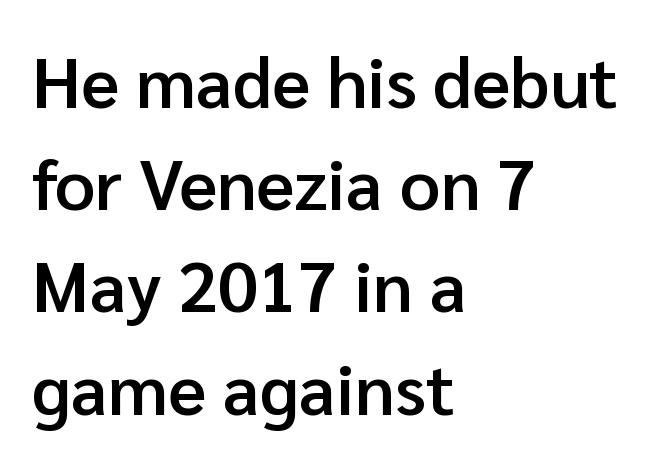
The image shows 71 px semibold sans-serif type, upright; set left-aligned, normal line spacing (1.44x), normal letter spacing, not underlined; low stroke contrast and a medium x-height.
